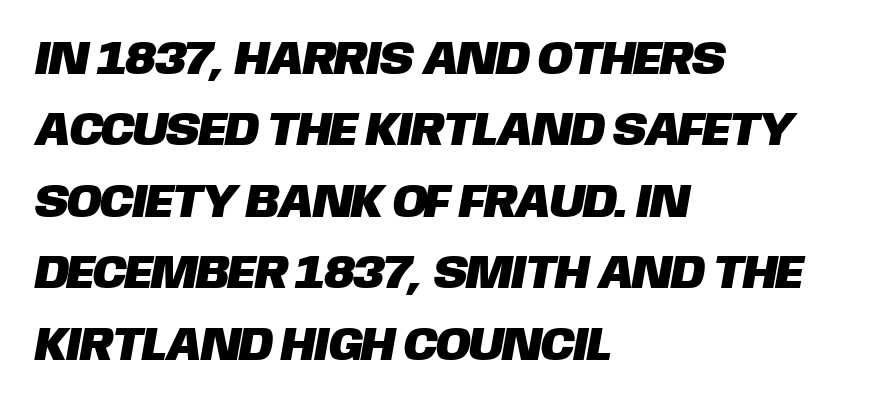
The face used here is rendered with its standard letterfit. Beneath every word, the page is bare. The leading is moderate, giving the passage an even texture. Spacing verdict: proportional, widths tailored to each character. Unlike a traditional serif, this face leaves its strokes unadorned. The paragraph has a hard left edge and a soft right edge.
